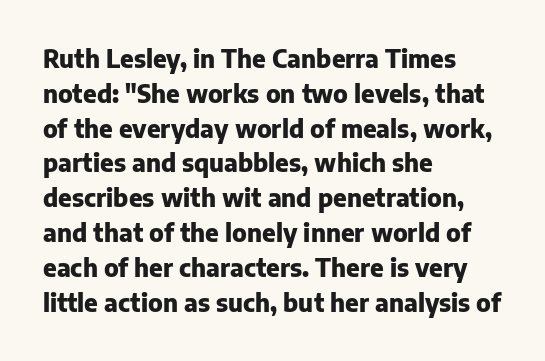
The image shows 24 px bold type, upright; set left-aligned, normal line spacing (1.45x), normal letter spacing, not underlined.
